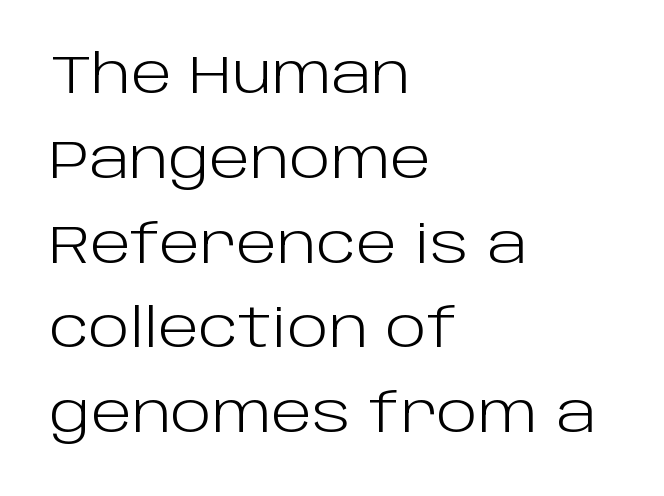
The image shows 54 px light sans-serif type, upright; set left-aligned, normal line spacing (1.57x), normal letter spacing, not underlined; low stroke contrast and a large x-height.
